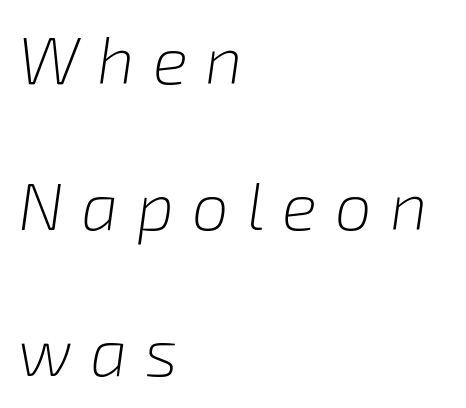
Q: Is the text bold? A: No.
Q: Is the text italic (slanted)? A: Yes, it leans right by about 8 degrees.
Q: Is the text underlined? A: No.
Q: How is the paragraph aligned? A: Left-aligned.
Q: Is the spacing between letters normal or unusually wide? A: Unusually wide.
Q: Is the spacing between lines tight, normal or loose? A: Loose.
Q: Width (condensed, normal, or wide)? A: Normal.
Q: Stroke contrast? A: Low.
Q: x-height? A: Medium.
Q: Monospaced? A: No.
